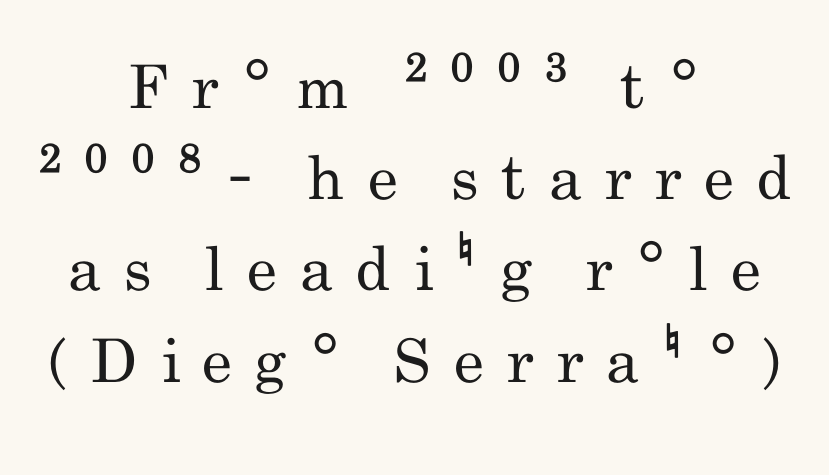
Q: Is the text bold? A: No.
Q: Is the text italic (slanted)? A: No, it is upright.
Q: Is the typeface a serif or a sans-serif typeface? A: Sans-serif.
Q: Is the text underlined? A: No.
Q: How is the paragraph aligned? A: Centered.
Q: Is the spacing between letters normal or unusually wide? A: Unusually wide.
Q: Is the spacing between lines tight, normal or loose? A: Normal.
Q: Width (condensed, normal, or wide)? A: Condensed.
Q: Stroke contrast? A: Low.
Q: x-height? A: Small.
Q: Monospaced? A: No.
